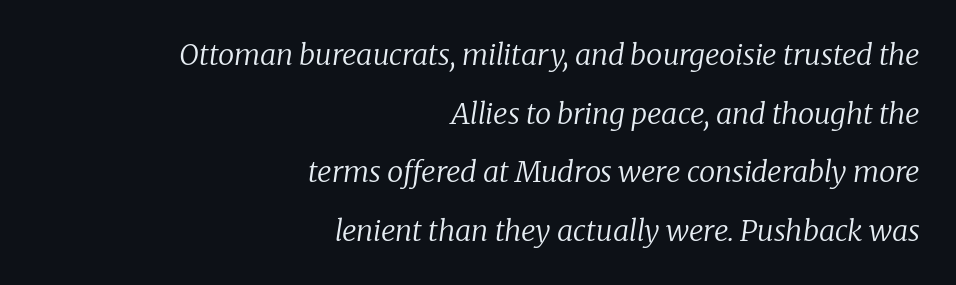
The image shows 29 px regular-weight serif type, italic (leaning right); set right-aligned, loose line spacing (2.02x), normal letter spacing, not underlined; low stroke contrast and a medium x-height.
